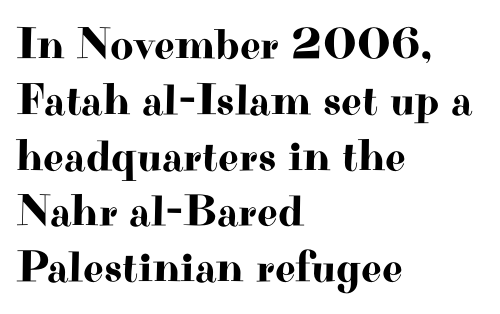
I'd call this a serif setting — the letters wear small feet. Is this a fixed-width face? No — the glyphs have proportional, varying widths. The face used here is rendered with its standard letterfit. This is roman type, the default non-slanted kind. Layout note: lines flush left. The string is rendered with underlining switched off.
